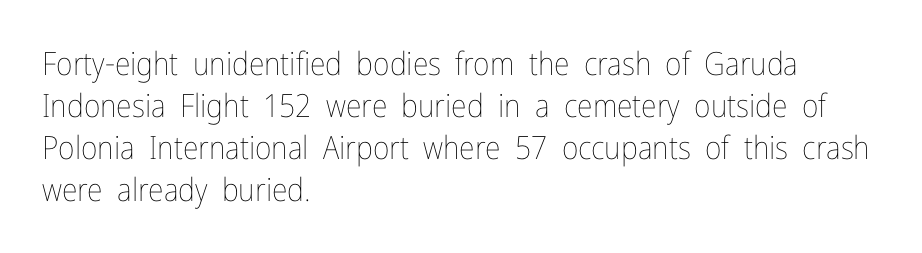
{"italic": "no", "bold": "no", "weight": "thin", "width": "condensed", "stroke_contrast": "low", "x_height": "medium", "monospaced": "no", "underline": "no", "align": "left", "line_spacing": "normal", "line_spacing_ratio": 1.31, "letter_spacing": "normal", "letter_spacing_em": 0.0, "glyph_px": 32}
